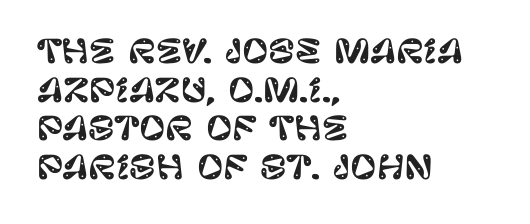
The designer went with a sans here, leaving each stem footless. The face used here is proportionally spaced, like ordinary book or web type. The rendering anchors every line to the left-hand side. Is the letter spacing exaggerated? No — it looks like the ordinary default. Nobody drew a line under any word here.
